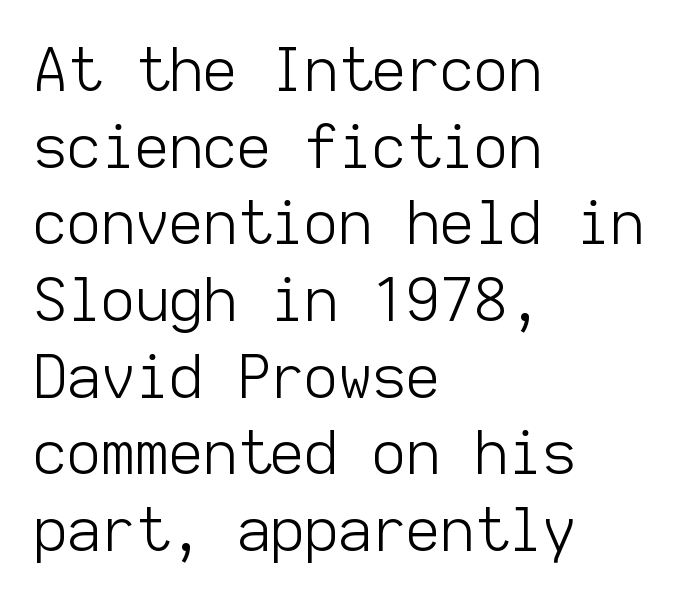
{"serif": "no", "italic": "no", "bold": "no", "weight": "light", "width": "normal", "stroke_contrast": "low", "x_height": "medium", "monospaced": "yes", "underline": "no", "align": "left", "line_spacing": "normal", "line_spacing_ratio": 1.3, "letter_spacing": "normal", "letter_spacing_em": 0.0, "glyph_px": 59}
